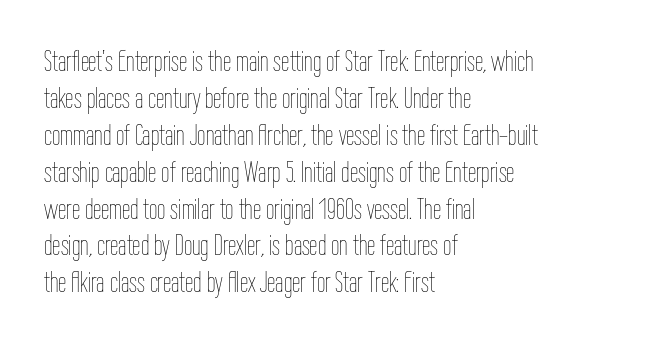
The image shows 30 px thin, condensed type, upright; set left-aligned, line spacing 1.23x, normal letter spacing, not underlined; low stroke contrast and a medium x-height.
